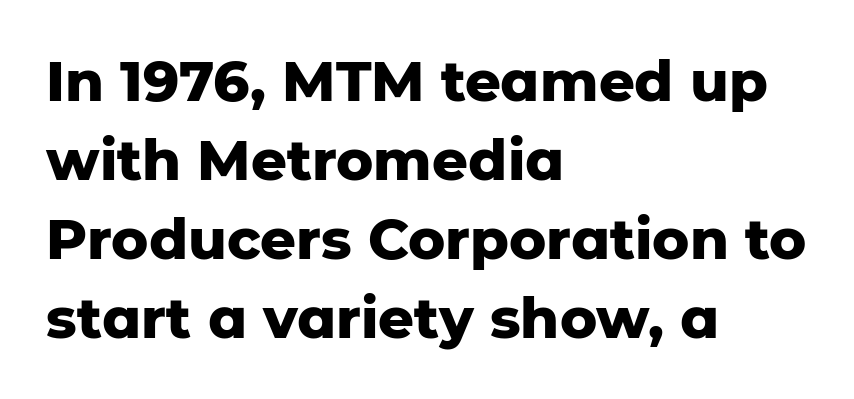
The line texture is even and compact thanks to regular tracking. The block of text has a typical density, with ordinary space between rows. Every row of glyphs begins at an identical x-position on the left. In terms of letterform style, serifs are entirely absent. Here the designer chose a conventional face with non-uniform glyph widths. Descender tails drop into unmarked territory.
